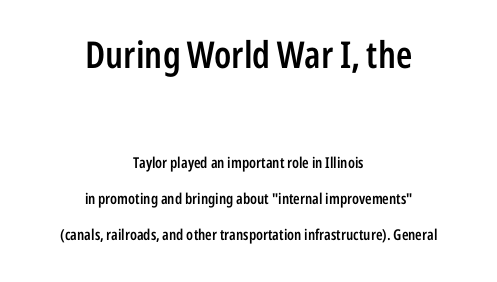
The image shows 37 px semibold, condensed sans-serif type, upright; set centered, loose line spacing (2.43x), normal letter spacing, not underlined; the first (top) block is 2.47x larger; low stroke contrast and a medium x-height.
